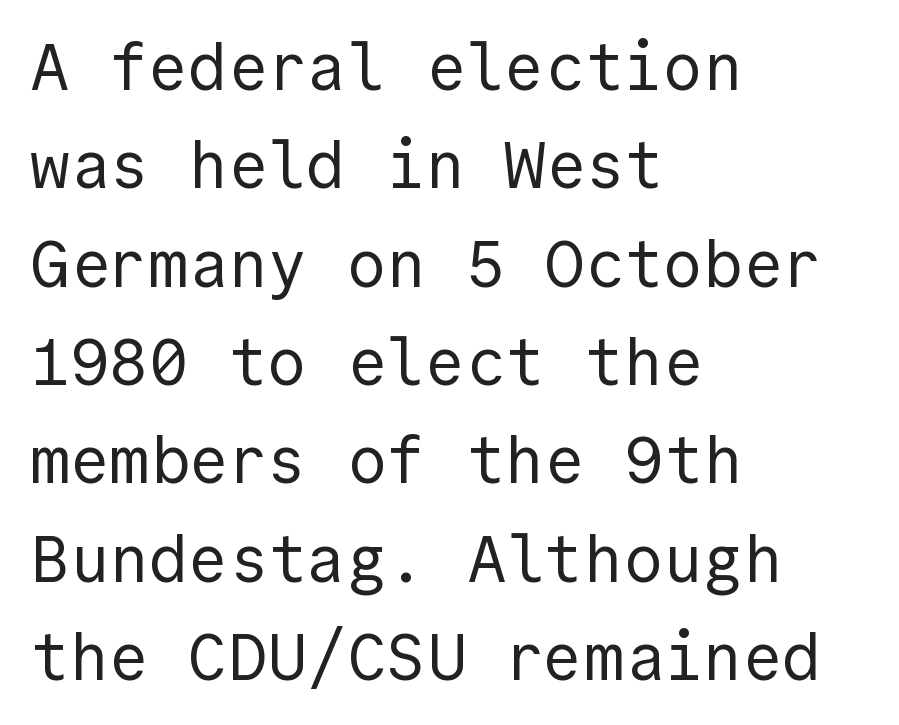
{"serif": "no", "italic": "no", "bold": "no", "weight": "regular", "width": "normal", "x_height": "medium", "underline": "no", "align": "left", "line_spacing": "normal", "line_spacing_ratio": 1.49, "letter_spacing": "normal", "letter_spacing_em": 0.0, "glyph_px": 66}
